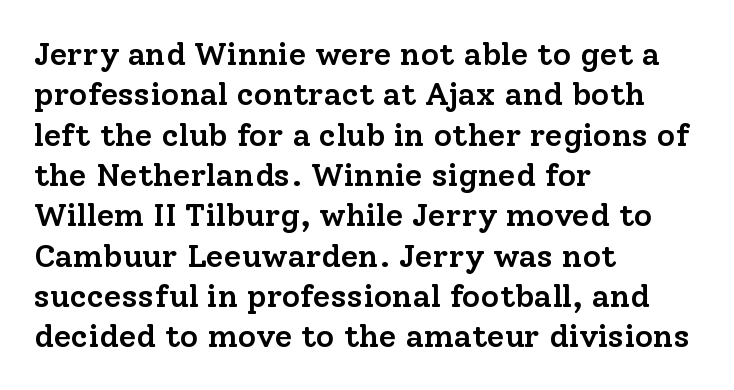
Q: Is the text bold? A: Semi-bold.
Q: Is the text italic (slanted)? A: No, it is upright.
Q: Is the typeface a serif or a sans-serif typeface? A: Serif.
Q: Is the text underlined? A: No.
Q: How is the paragraph aligned? A: Left-aligned.
Q: Is the spacing between letters normal or unusually wide? A: Normal.
Q: Is the spacing between lines tight, normal or loose? A: Normal.
Q: Width (condensed, normal, or wide)? A: Normal.
Q: Stroke contrast? A: Low.
Q: x-height? A: Medium.
Q: Monospaced? A: No.
